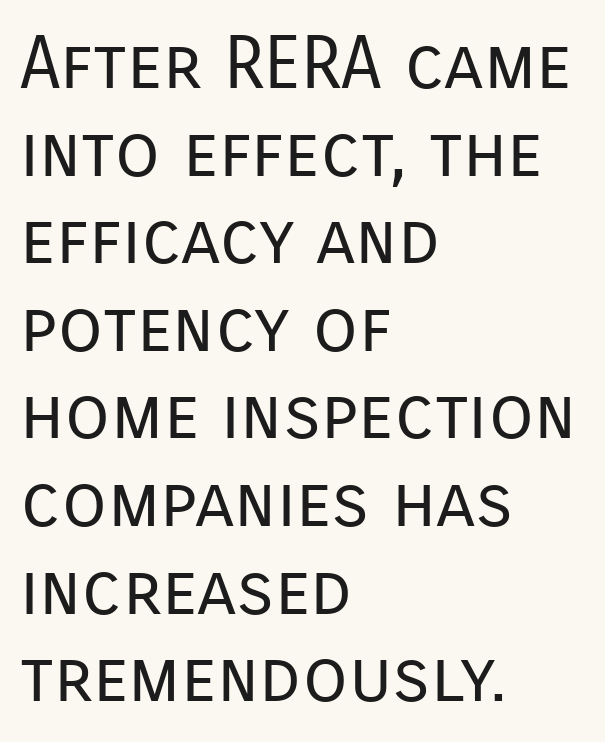
{"serif": "no", "italic": "no", "bold": "no", "weight": "regular", "width": "normal", "stroke_contrast": "low", "x_height": "medium", "monospaced": "no", "underline": "no", "align": "left", "line_spacing_ratio": 1.2, "letter_spacing": "normal", "letter_spacing_em": 0.0, "glyph_px": 73}
